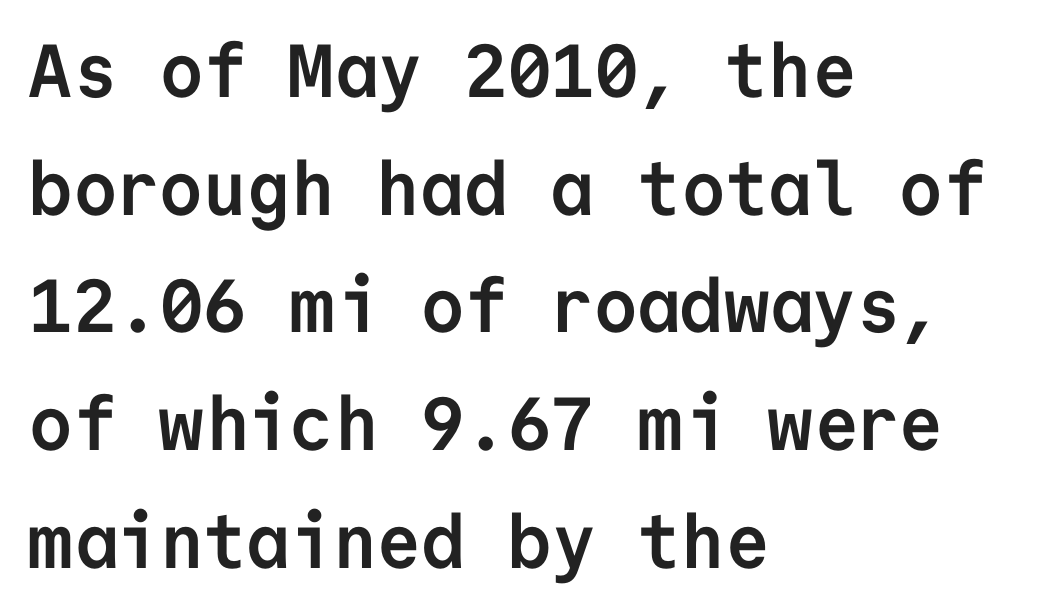
The image shows 75 px semibold sans-serif type, upright, monospaced; set left-aligned, normal line spacing (1.57x), normal letter spacing, not underlined; low stroke contrast and a medium x-height.
